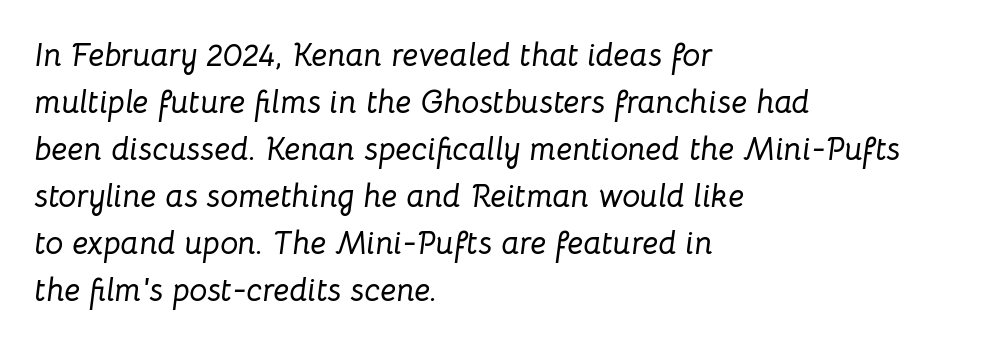
All the whitespace from short lines collects on the right. These lines were composed using italics. Characters follow at the spacing the type designer built in. Descenders hang freely into open space.
